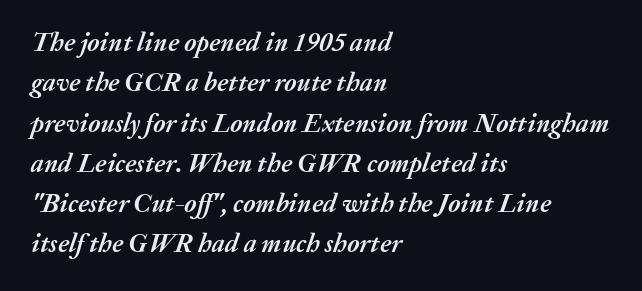
The image shows 26 px bold type, italic (leaning right); set left-aligned, normal line spacing (1.55x), normal letter spacing, not underlined.
